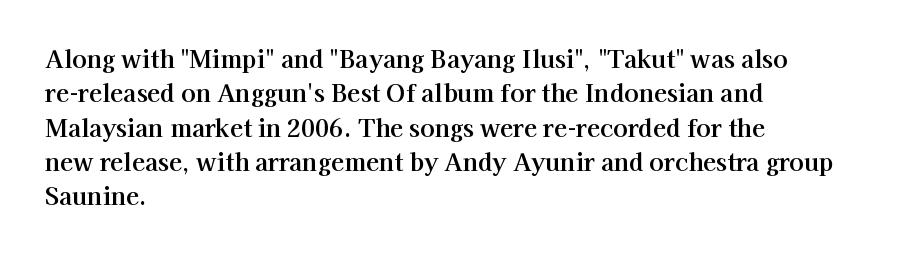
{"italic": "no", "underline": "no", "align": "left", "line_spacing": "normal", "line_spacing_ratio": 1.43, "letter_spacing": "normal", "letter_spacing_em": 0.0, "glyph_px": 24}
